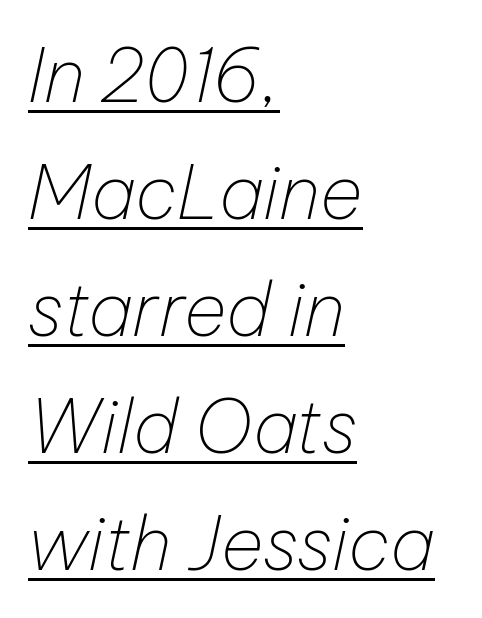
Q: Is the text bold? A: No.
Q: Is the text italic (slanted)? A: Yes, it leans right by about 12 degrees.
Q: Is the text underlined? A: Yes.
Q: How is the paragraph aligned? A: Left-aligned.
Q: Is the spacing between letters normal or unusually wide? A: Normal.
Q: Is the spacing between lines tight, normal or loose? A: Normal.
Q: Width (condensed, normal, or wide)? A: Normal.
Q: Stroke contrast? A: Low.
Q: x-height? A: Medium.
Q: Monospaced? A: No.
